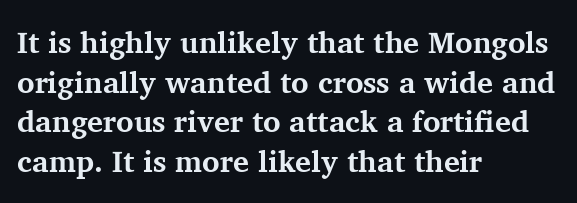
Q: Is the text bold? A: Yes.
Q: Is the text italic (slanted)? A: No, it is upright.
Q: Is the typeface a serif or a sans-serif typeface? A: Serif.
Q: Is the text underlined? A: No.
Q: How is the paragraph aligned? A: Left-aligned.
Q: Is the spacing between letters normal or unusually wide? A: Normal.
Q: Is the spacing between lines tight, normal or loose? A: Normal.
Q: Width (condensed, normal, or wide)? A: Normal.
Q: Stroke contrast? A: Medium.
Q: x-height? A: Medium.
Q: Monospaced? A: No.
